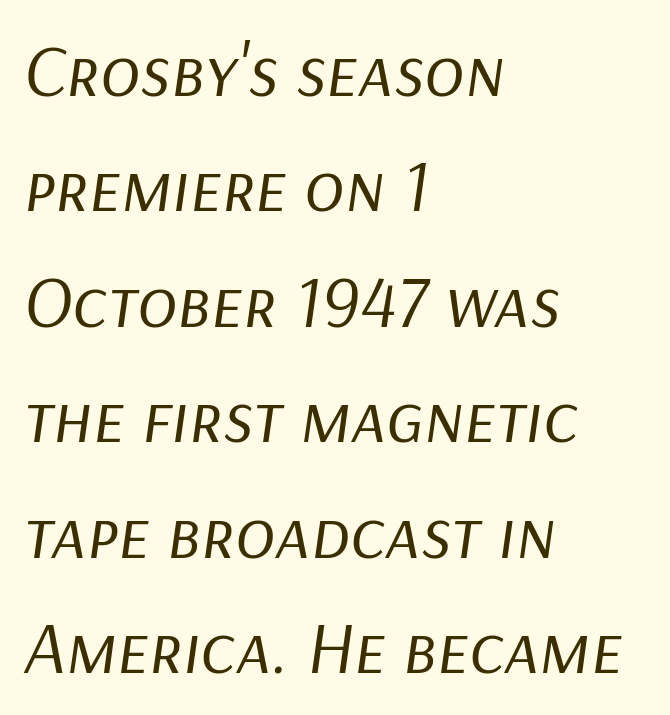
Q: Is the text bold? A: No.
Q: Is the text italic (slanted)? A: Yes, it leans right by about 9 degrees.
Q: Is the text underlined? A: No.
Q: How is the paragraph aligned? A: Left-aligned.
Q: Is the spacing between letters normal or unusually wide? A: Normal.
Q: Is the spacing between lines tight, normal or loose? A: Normal.
Q: Width (condensed, normal, or wide)? A: Normal.
Q: Stroke contrast? A: Low.
Q: x-height? A: Medium.
Q: Monospaced? A: No.
